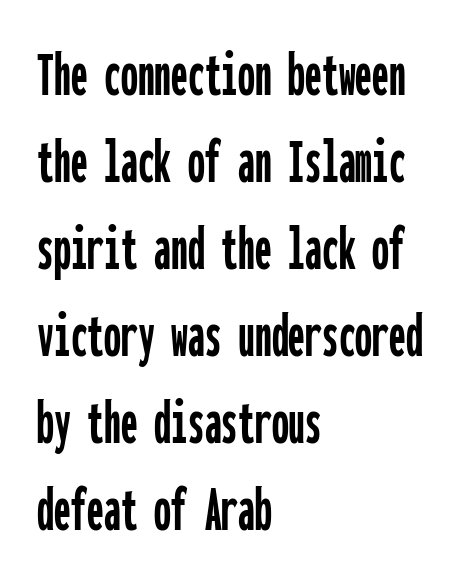
{"serif": "no", "italic": "no", "width": "condensed", "stroke_contrast": "low", "x_height": "medium", "monospaced": "yes", "underline": "no", "align": "left", "line_spacing": "normal", "line_spacing_ratio": 1.3, "letter_spacing": "normal", "letter_spacing_em": 0.0, "glyph_px": 67}
